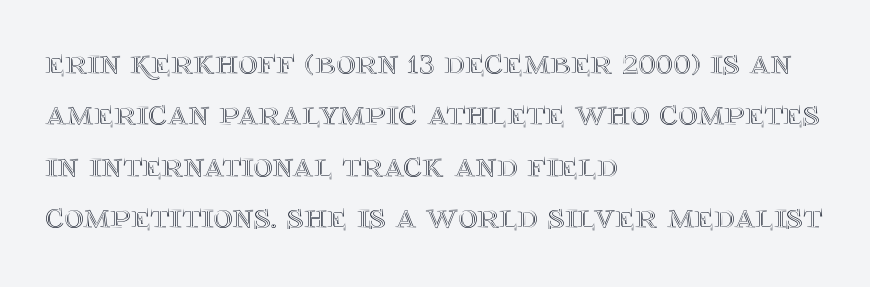
The image shows 37 px text type, upright; set left-aligned, normal line spacing (1.39x), normal letter spacing, not underlined; a large x-height.
